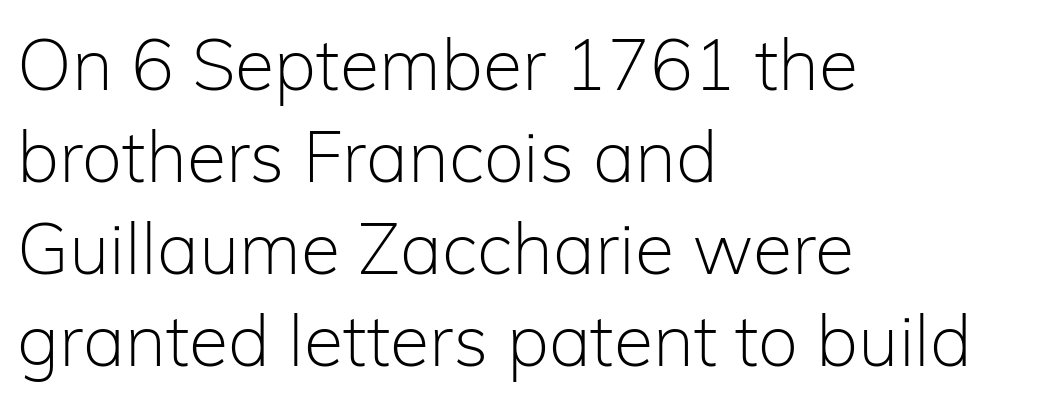
The image shows 72 px light sans-serif type, upright; set left-aligned, normal line spacing (1.28x), normal letter spacing, not underlined; low stroke contrast and a medium x-height.
